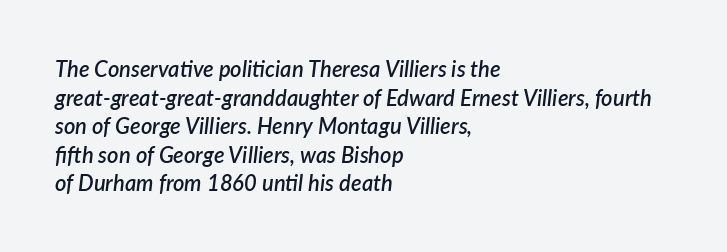
Q: Is the text bold? A: Semi-bold.
Q: Is the text italic (slanted)? A: Yes, it leans right by about 7 degrees.
Q: Is the text underlined? A: No.
Q: How is the paragraph aligned? A: Left-aligned.
Q: Is the spacing between letters normal or unusually wide? A: Normal.
Q: Is the spacing between lines tight, normal or loose? A: Normal.
